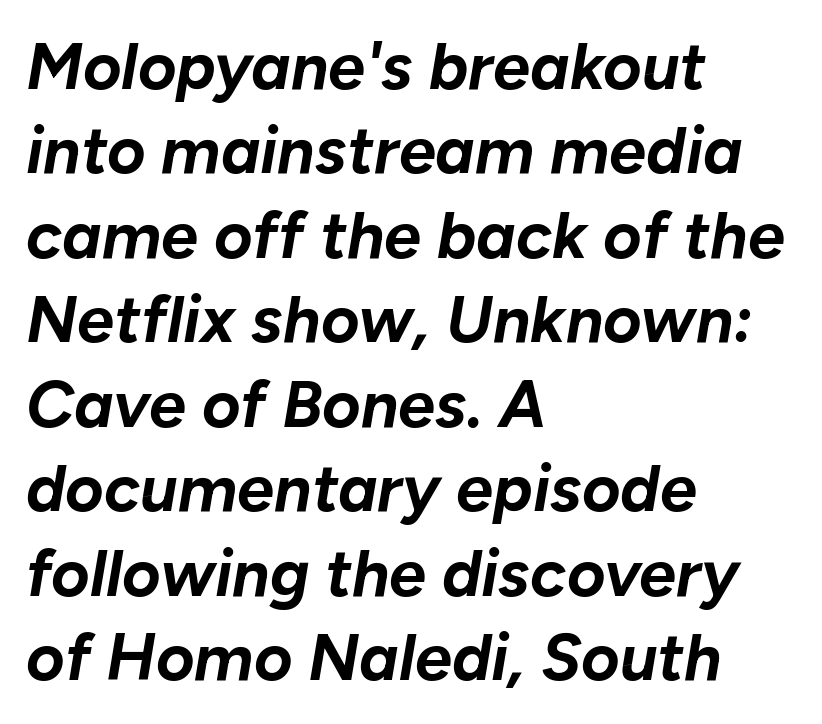
Character widths vary here, with narrow letters taking less room than wide ones. Designer's note — italics engaged. Any mark beneath the type? The region is blank. The letterforms sit shoulder to shoulder at normal distance. The letters are bold, with thick, heavy strokes. Evenly set lines give the paragraph a standard silhouette.
